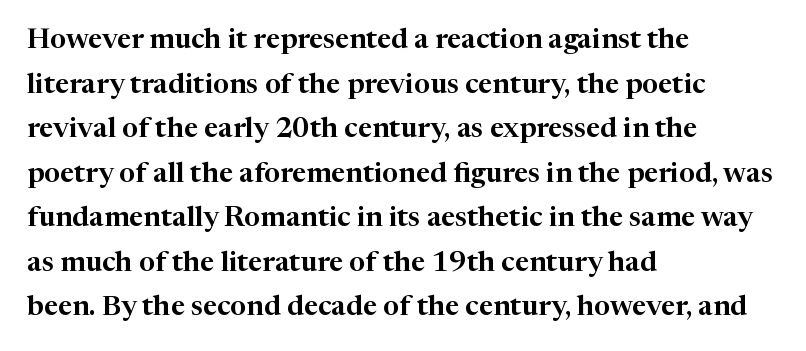
Q: Is the text italic (slanted)? A: No, it is upright.
Q: Is the typeface a serif or a sans-serif typeface? A: Serif.
Q: Is the text underlined? A: No.
Q: How is the paragraph aligned? A: Left-aligned.
Q: Is the spacing between letters normal or unusually wide? A: Normal.
Q: Is the spacing between lines tight, normal or loose? A: Normal.
Q: Width (condensed, normal, or wide)? A: Normal.
Q: Stroke contrast? A: High.
Q: x-height? A: Medium.
Q: Monospaced? A: No.
